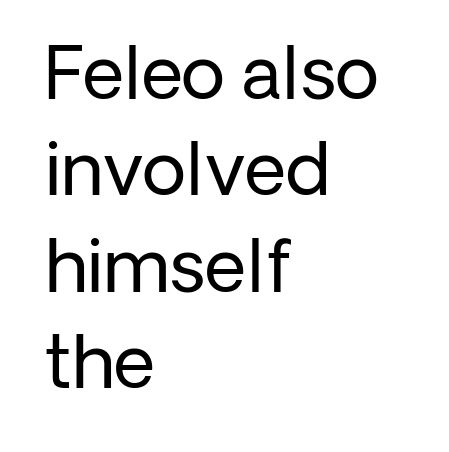
{"serif": "no", "italic": "no", "bold": "no", "weight": "regular", "width": "normal", "stroke_contrast": "low", "x_height": "medium", "monospaced": "no", "underline": "no", "align": "left", "line_spacing": "normal", "line_spacing_ratio": 1.34, "letter_spacing": "normal", "letter_spacing_em": 0.0, "glyph_px": 72}
